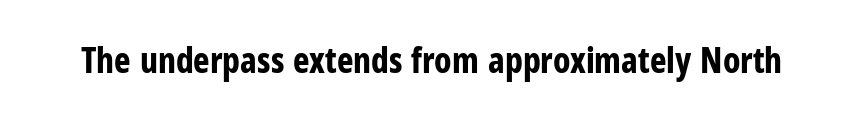
No feet cap the strokes, marking this as sans-serif type. The space directly below the letters is spotless. Notice how the stems are strictly vertical — no italics here. This is heavy type, rendered in bold. The passage shown is typed in a proportional face where columns would drift. The letters sit at their default tracking, neither squeezed nor spread.
